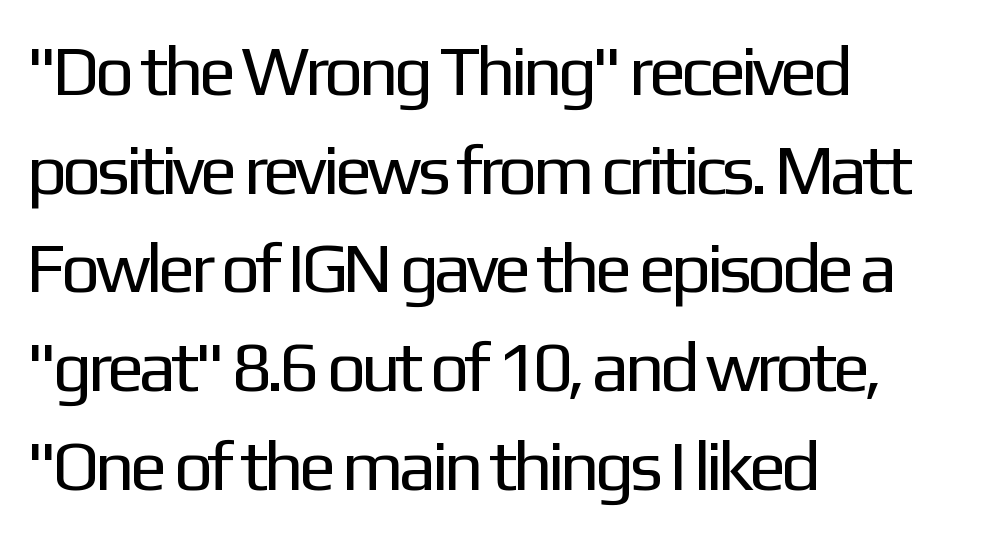
Q: Is the text bold? A: No.
Q: Is the text italic (slanted)? A: No, it is upright.
Q: Is the typeface a serif or a sans-serif typeface? A: Sans-serif.
Q: Is the text underlined? A: No.
Q: How is the paragraph aligned? A: Left-aligned.
Q: Is the spacing between letters normal or unusually wide? A: Normal.
Q: Is the spacing between lines tight, normal or loose? A: Normal.
Q: Width (condensed, normal, or wide)? A: Normal.
Q: Stroke contrast? A: Low.
Q: x-height? A: Medium.
Q: Monospaced? A: No.
